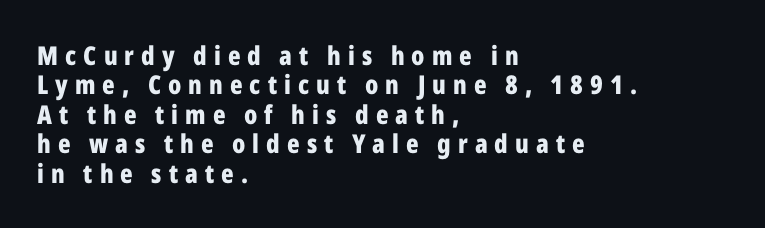
This rendering features lettering with no underline. Leading is clearly below the norm, producing a dense column. Is the letter spacing exaggerated? Yes — the characters are pushed far apart. Visually the block forms a straight wall on the left and a jagged coastline on the right.
